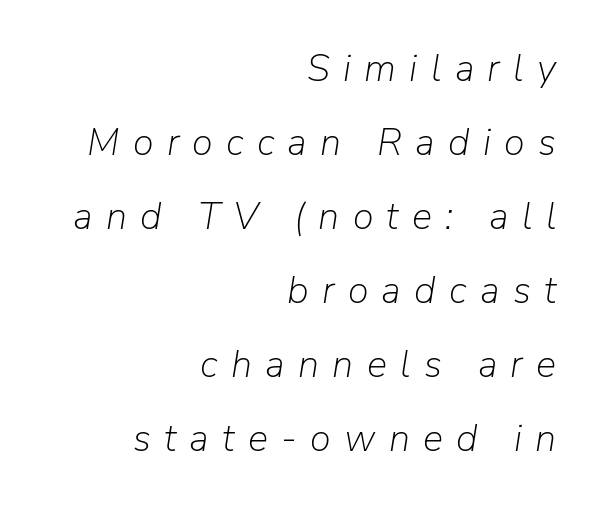
Q: Is the text bold? A: No.
Q: Is the text italic (slanted)? A: Yes, it leans right by about 9 degrees.
Q: Is the text underlined? A: No.
Q: How is the paragraph aligned? A: Right-aligned.
Q: Is the spacing between letters normal or unusually wide? A: Unusually wide.
Q: Is the spacing between lines tight, normal or loose? A: Loose.
Q: Width (condensed, normal, or wide)? A: Normal.
Q: Stroke contrast? A: Low.
Q: x-height? A: Medium.
Q: Monospaced? A: No.
